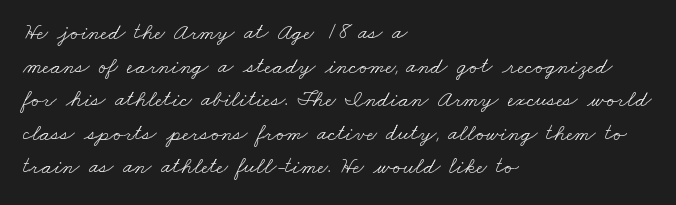
The image shows 23 px text type; set left-aligned, normal line spacing (1.46x), normal letter spacing, not underlined.
